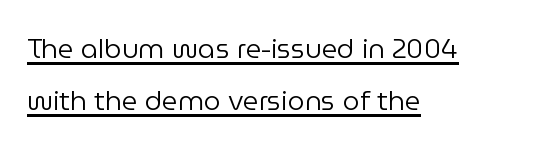
The image shows 27 px text type, upright; set left-aligned, loose line spacing (1.94x), normal letter spacing, underlined.
